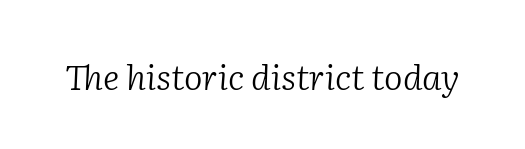
Q: Is the text bold? A: No.
Q: Is the text italic (slanted)? A: Yes, it leans right by about 2 degrees.
Q: Is the typeface a serif or a sans-serif typeface? A: Serif.
Q: Is the text underlined? A: No.
Q: Is the spacing between letters normal or unusually wide? A: Normal.
Q: Width (condensed, normal, or wide)? A: Normal.
Q: Stroke contrast? A: Low.
Q: x-height? A: Medium.
Q: Monospaced? A: No.
